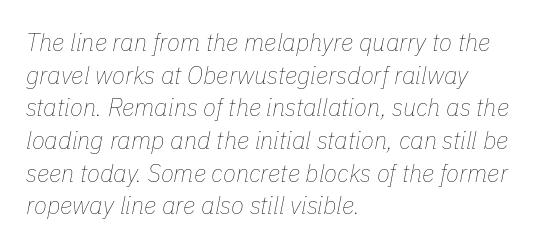
Q: Is the text bold? A: No.
Q: Is the text italic (slanted)? A: Yes, it leans right by about 11 degrees.
Q: Is the text underlined? A: No.
Q: How is the paragraph aligned? A: Left-aligned.
Q: Is the spacing between letters normal or unusually wide? A: Normal.
Q: Is the spacing between lines tight, normal or loose? A: Normal.
